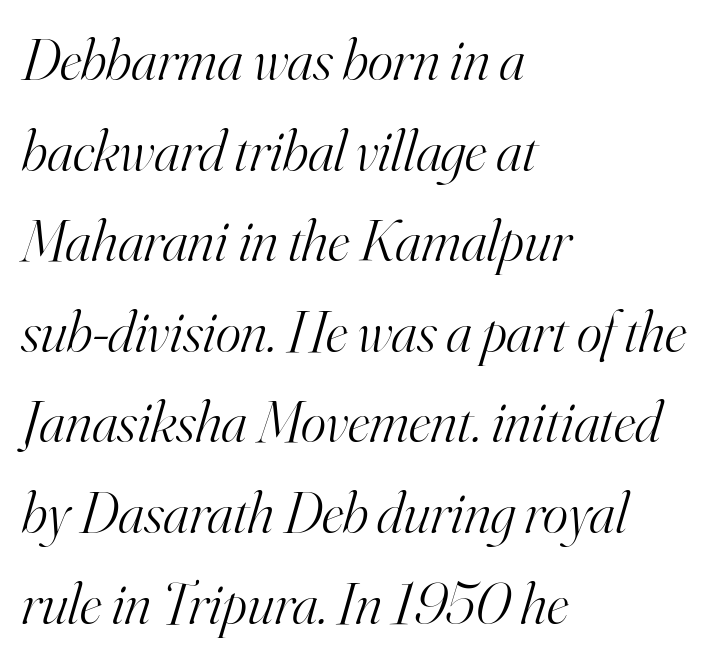
{"serif": "yes", "italic": "yes", "lean": "right", "slant_degrees": 16, "bold": "no", "weight": "light", "width": "normal", "stroke_contrast": "high", "x_height": "small", "monospaced": "no", "underline": "no", "align": "left", "line_spacing": "normal", "line_spacing_ratio": 1.51, "letter_spacing": "normal", "letter_spacing_em": 0.0, "glyph_px": 60}
